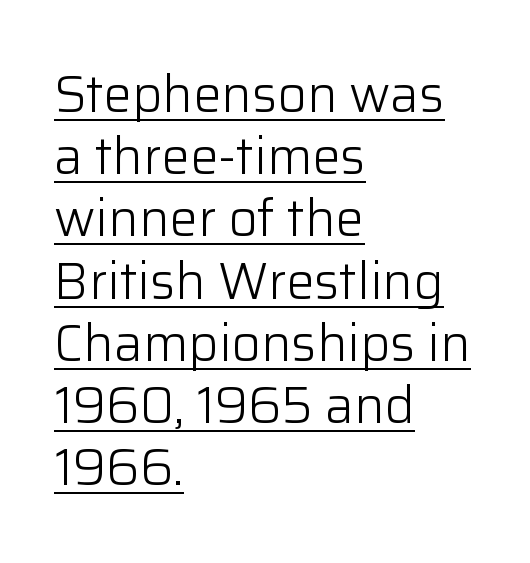
Q: Is the text bold? A: No.
Q: Is the text italic (slanted)? A: No, it is upright.
Q: Is the typeface a serif or a sans-serif typeface? A: Sans-serif.
Q: Is the text underlined? A: Yes.
Q: How is the paragraph aligned? A: Left-aligned.
Q: Is the spacing between letters normal or unusually wide? A: Normal.
Q: Width (condensed, normal, or wide)? A: Normal.
Q: Stroke contrast? A: Low.
Q: x-height? A: Medium.
Q: Monospaced? A: No.
